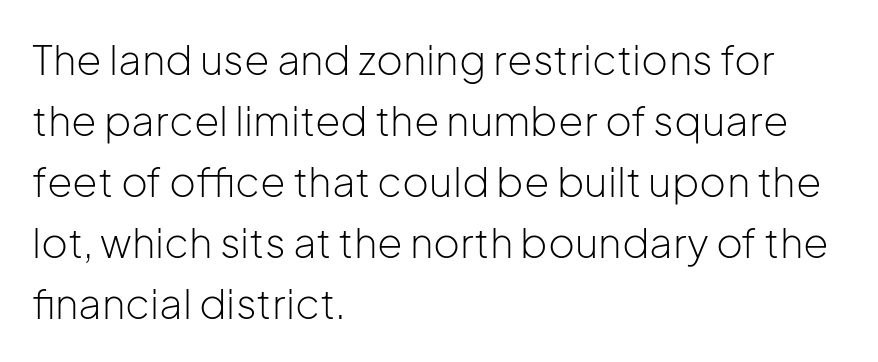
{"serif": "no", "italic": "no", "bold": "no", "weight": "light", "width": "normal", "stroke_contrast": "low", "x_height": "medium", "monospaced": "no", "underline": "no", "align": "left", "line_spacing": "normal", "line_spacing_ratio": 1.49, "letter_spacing": "normal", "letter_spacing_em": 0.0, "glyph_px": 41}
